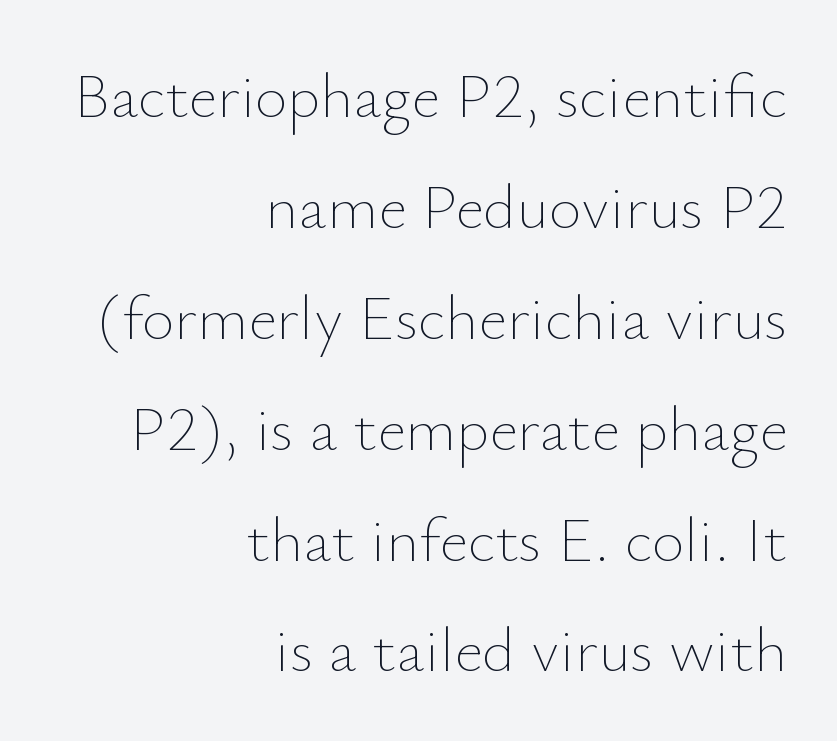
{"italic": "no", "bold": "no", "weight": "thin", "width": "normal", "stroke_contrast": "low", "x_height": "small", "monospaced": "no", "underline": "no", "align": "right", "line_spacing_ratio": 1.76, "letter_spacing": "normal", "letter_spacing_em": 0.0, "glyph_px": 63}
